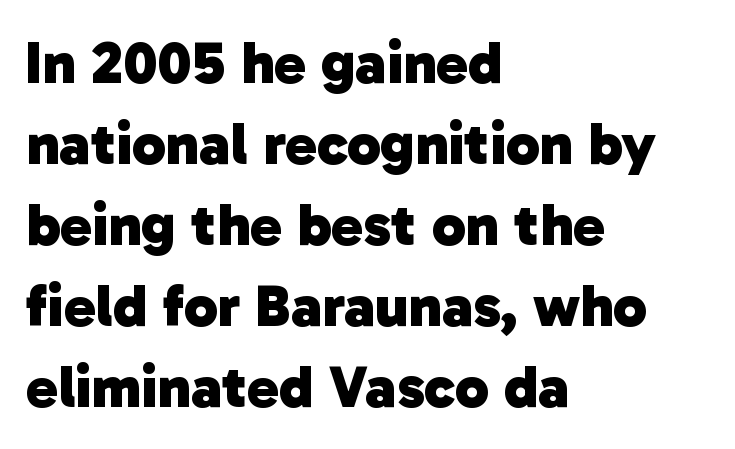
The image shows 60 px heavy sans-serif type; set left-aligned, normal line spacing (1.35x), normal letter spacing, not underlined; low stroke contrast and a medium x-height.
